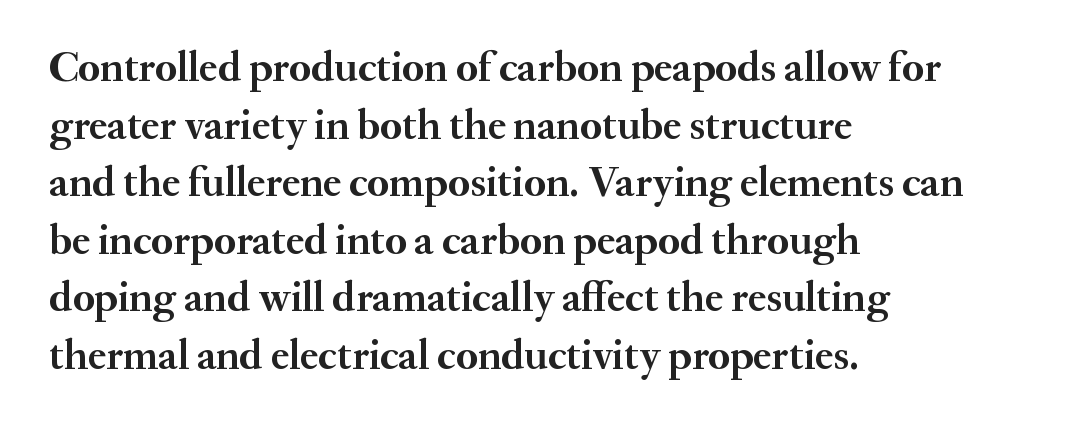
Q: Is the text bold? A: Yes.
Q: Is the text italic (slanted)? A: No, it is upright.
Q: Is the typeface a serif or a sans-serif typeface? A: Serif.
Q: Is the text underlined? A: No.
Q: How is the paragraph aligned? A: Left-aligned.
Q: Is the spacing between letters normal or unusually wide? A: Normal.
Q: Is the spacing between lines tight, normal or loose? A: Normal.
Q: Width (condensed, normal, or wide)? A: Normal.
Q: Stroke contrast? A: Medium.
Q: x-height? A: Small.
Q: Monospaced? A: No.
